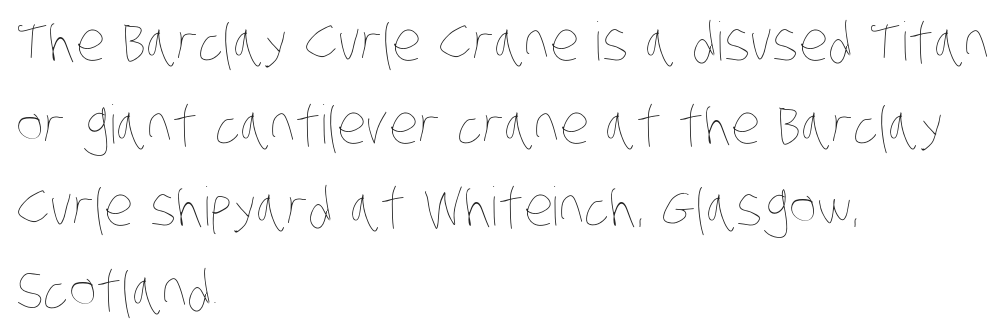
{"bold": "no", "weight": "thin", "width": "condensed", "stroke_contrast": "low", "x_height": "large", "monospaced": "no", "underline": "no", "align": "left", "line_spacing": "normal", "line_spacing_ratio": 1.56, "letter_spacing": "normal", "letter_spacing_em": 0.0, "glyph_px": 53}
